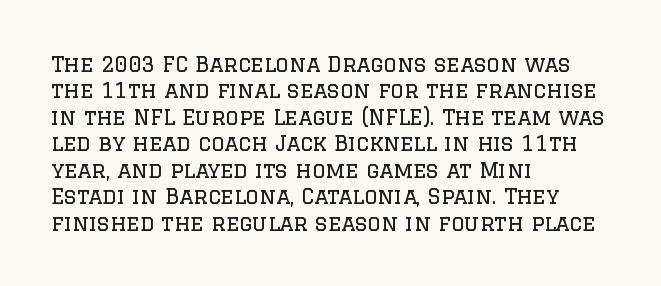
Q: Is the text bold? A: No.
Q: Is the text italic (slanted)? A: No, it is upright.
Q: Is the text underlined? A: No.
Q: How is the paragraph aligned? A: Left-aligned.
Q: Is the spacing between letters normal or unusually wide? A: Normal.
Q: Is the spacing between lines tight, normal or loose? A: Normal.
